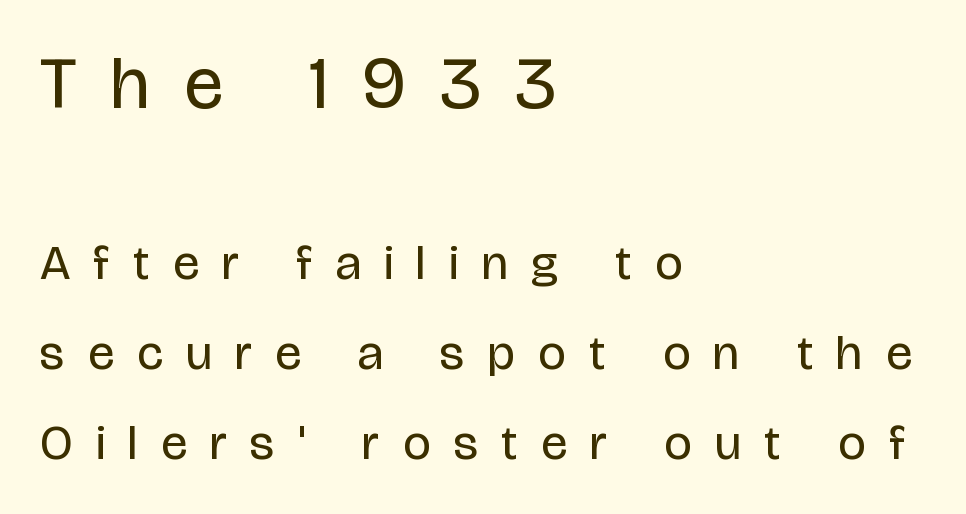
Any mark beneath the type? The region is blank. Type style note: lacks serifs. If you squint, the top block still reads clearly — it's the larger of the two. Think standard paragraph weight, or any step lighter than that. You could not count columns in this text — the font is proportionally spaced.
